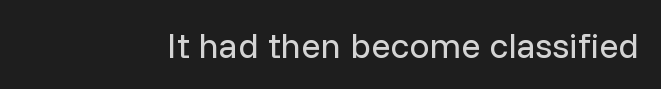
Q: Is the text bold? A: No.
Q: Is the text italic (slanted)? A: No, it is upright.
Q: Is the typeface a serif or a sans-serif typeface? A: Sans-serif.
Q: Is the text underlined? A: No.
Q: Is the spacing between letters normal or unusually wide? A: Normal.
Q: Width (condensed, normal, or wide)? A: Normal.
Q: Stroke contrast? A: Low.
Q: x-height? A: Medium.
Q: Monospaced? A: No.
